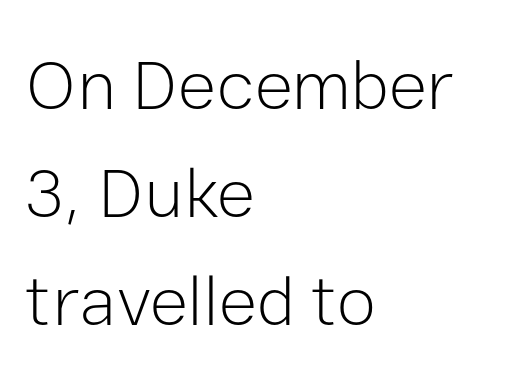
Q: Is the text bold? A: No.
Q: Is the text italic (slanted)? A: No, it is upright.
Q: Is the typeface a serif or a sans-serif typeface? A: Sans-serif.
Q: Is the text underlined? A: No.
Q: How is the paragraph aligned? A: Left-aligned.
Q: Is the spacing between letters normal or unusually wide? A: Normal.
Q: Is the spacing between lines tight, normal or loose? A: Normal.
Q: Width (condensed, normal, or wide)? A: Normal.
Q: Stroke contrast? A: Low.
Q: x-height? A: Medium.
Q: Monospaced? A: No.
